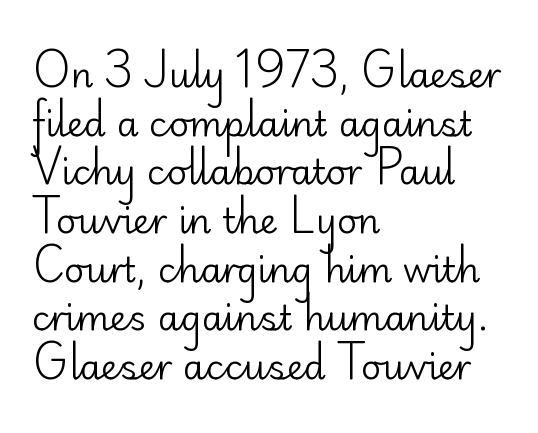
{"serif": "no", "italic": "no", "bold": "no", "weight": "regular", "width": "normal", "stroke_contrast": "low", "x_height": "small", "monospaced": "no", "underline": "no", "align": "left", "line_spacing": "normal", "line_spacing_ratio": 1.39, "letter_spacing": "normal", "letter_spacing_em": 0.0, "glyph_px": 35}
